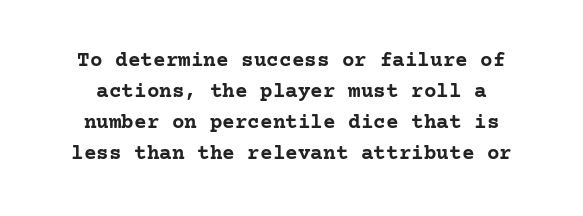
A typesetter would mark this as roman, not italic. Regular leading. Descenders hang freely into open space. This rendering leaves character spacing at its baseline value. Summary of weight: heavy, a full bold.
